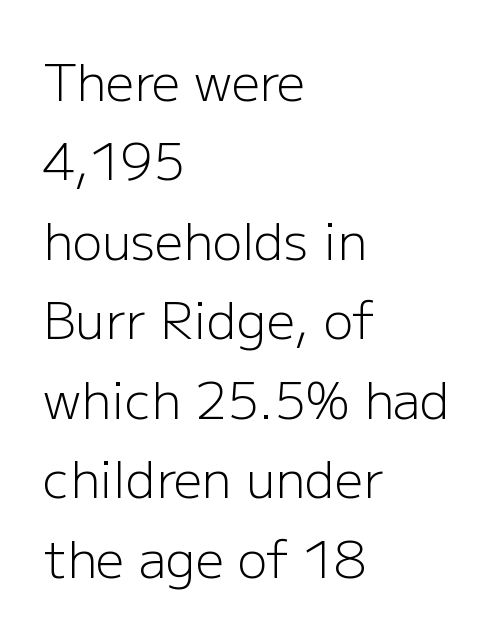
Each letter keeps its own natural width here, so spacing adapts to shape. This is sans-serif lettering, the kind often seen on screens and signage. The font sits on the lighter half of the weight spectrum, regular included. Italic? Not at all — the glyphs are vertical. The leading is moderate, giving the passage an even texture. Casual observation: everything's shoved over to the left.
